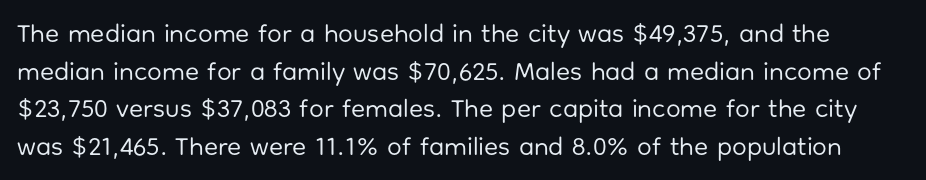
The image shows 26 px text type, upright; set normal line spacing (1.45x), normal letter spacing, not underlined.
